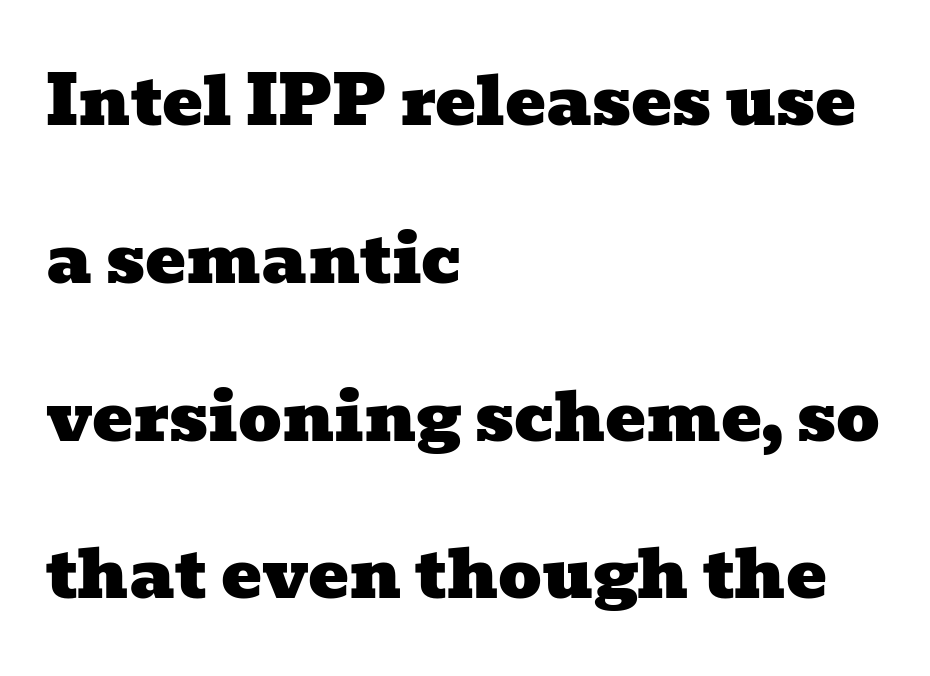
In terms of letterform style, serifs are clearly present. Spacing between characters is what you'd get straight out of the box. Compared with typical paragraphs, the rows here are farther apart. Caption: multi-line text, flush left, ragged right.
